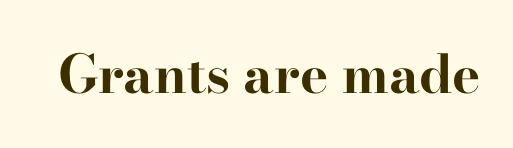
Each letter keeps its own natural width here, so spacing adapts to shape. Type style note: has serifs. You'd pick this weight for a headline — it's a proper bold. Standard letterfit; no display-style spreading of the glyphs. Quick note: underline off. The specimen reads as upright at a glance.
